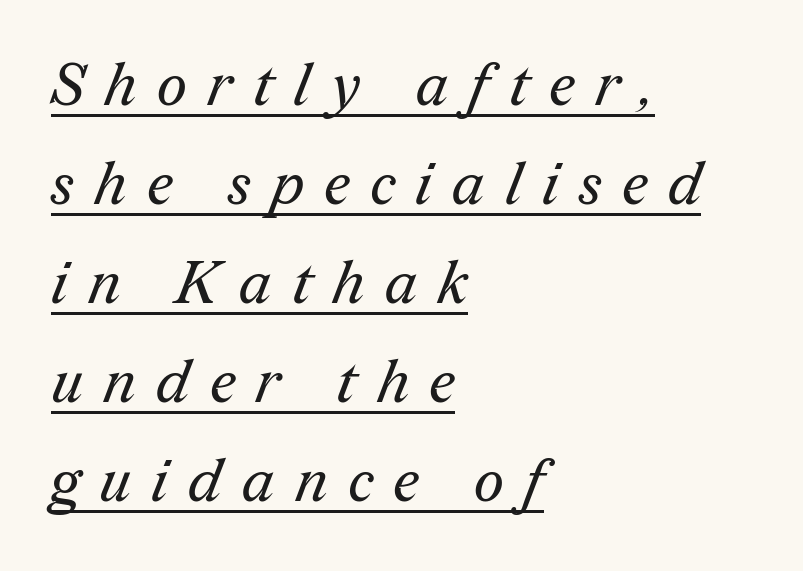
{"serif": "yes", "bold": "no", "weight": "regular", "width": "normal", "stroke_contrast": "medium", "x_height": "medium", "monospaced": "no", "underline": "yes", "align": "left", "line_spacing": "normal", "line_spacing_ratio": 1.68, "letter_spacing": "wide", "letter_spacing_em": 0.35, "glyph_px": 59}
